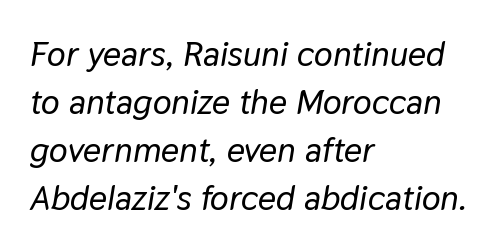
A typesetter would mark this as italic. Left-aligned paragraph, ragged on the right. Summary of vertical rhythm: regular, with standard interline spacing. Character widths vary here, with narrow letters taking less room than wide ones. The zone under the glyphs is completely vacant. Glyph-to-glyph distance matches everyday printed text.
